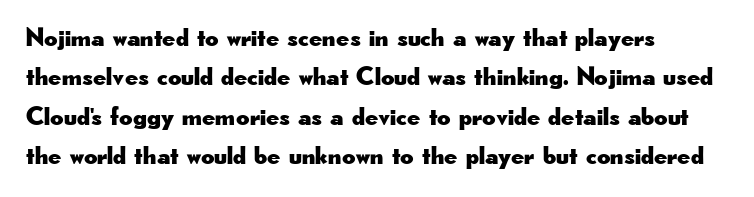
The image shows 26 px text type, upright; set left-aligned, normal line spacing (1.51x), normal letter spacing, not underlined.
